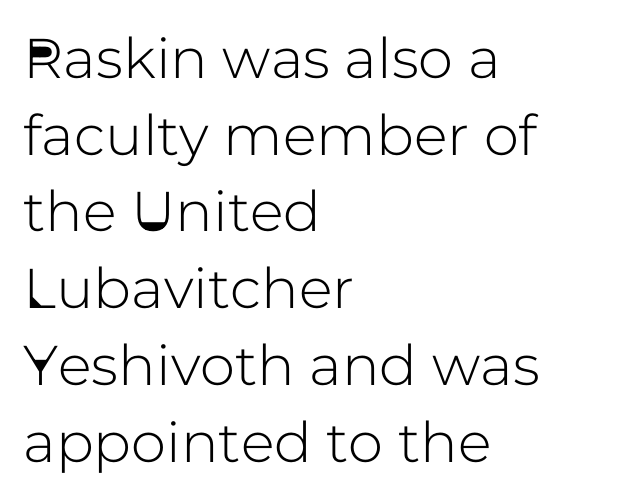
The image shows 56 px sans-serif type, upright; set left-aligned, normal line spacing (1.37x), normal letter spacing, not underlined; low stroke contrast and a medium x-height.
